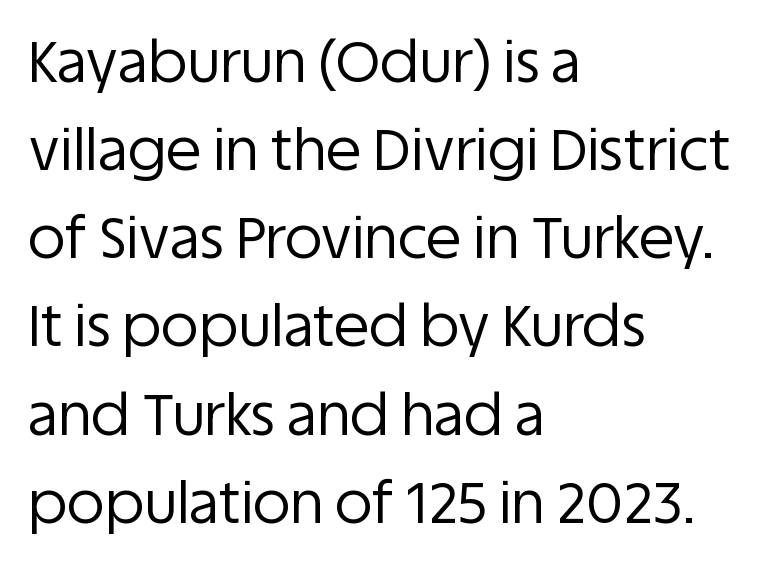
The image shows 58 px regular-weight sans-serif type, upright; set left-aligned, normal line spacing (1.52x), normal letter spacing, not underlined; low stroke contrast and a large x-height.
